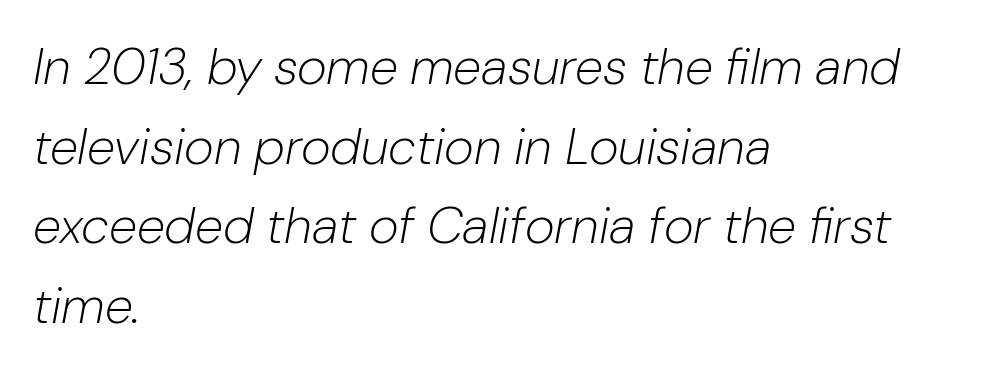
The image shows 51 px light type, italic (leaning right); set left-aligned, normal line spacing (1.56x), normal letter spacing, not underlined; low stroke contrast and a medium x-height.
